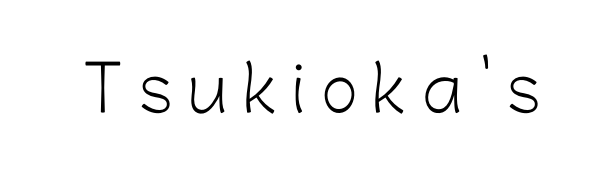
Has an underline been added? It has not. Stems and bowls with no extra thickness — not bold. The rendering uses natural spacing where letterforms have individual widths. No feet cap the strokes, marking this as sans-serif type. The passage shown has open, widely tracked lettering throughout. The typography opts for an upright posture over an oblique one.
